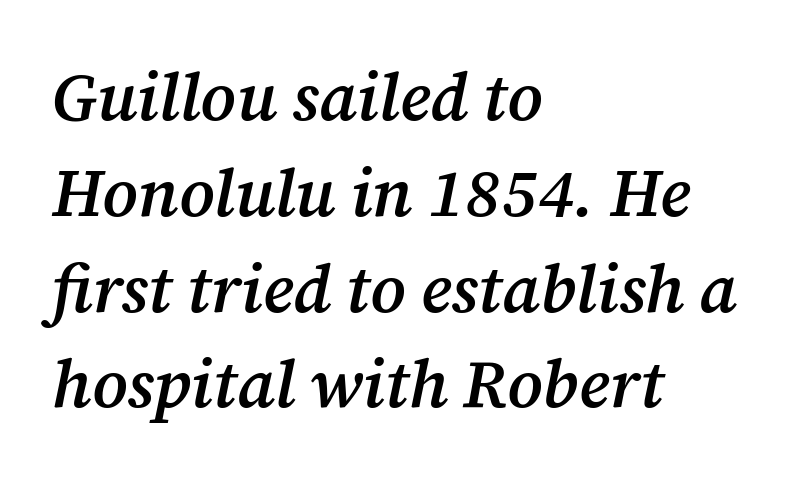
The image shows 67 px semibold serif type, italic (leaning right); set left-aligned, normal line spacing (1.43x), normal letter spacing, not underlined; medium stroke contrast and a medium x-height.
